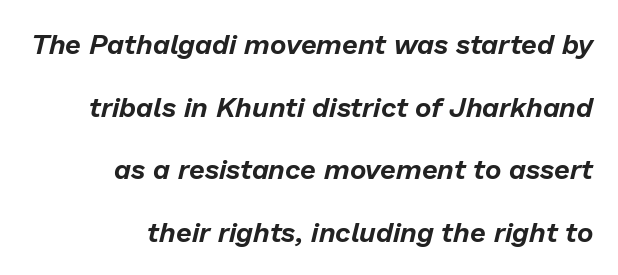
Q: Is the text italic (slanted)? A: Yes, it leans right by about 13 degrees.
Q: Is the text underlined? A: No.
Q: How is the paragraph aligned? A: Right-aligned.
Q: Is the spacing between letters normal or unusually wide? A: Normal.
Q: Is the spacing between lines tight, normal or loose? A: Loose.
Q: Width (condensed, normal, or wide)? A: Normal.
Q: Stroke contrast? A: Low.
Q: x-height? A: Medium.
Q: Monospaced? A: No.
